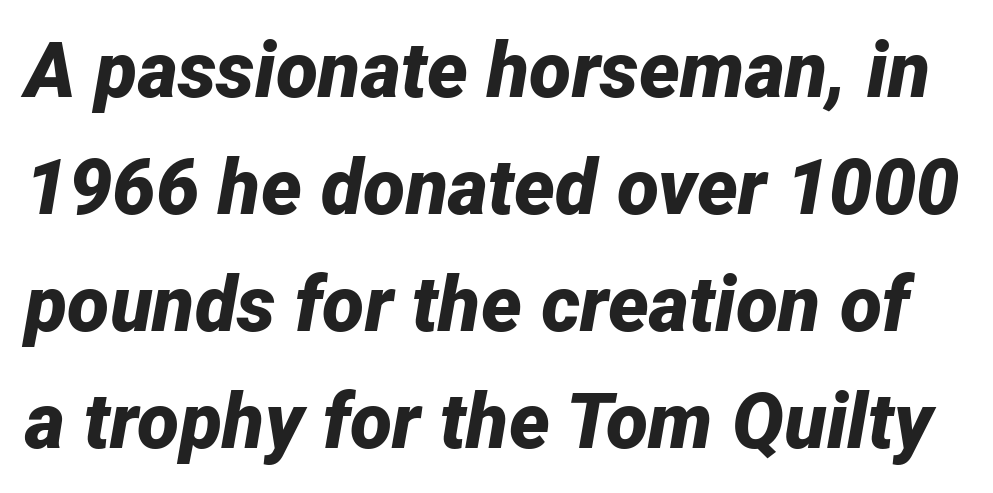
{"italic": "yes", "lean": "right", "slant_degrees": 12, "bold": "yes", "weight": "bold", "width": "normal", "stroke_contrast": "low", "x_height": "medium", "monospaced": "no", "underline": "no", "line_spacing": "normal", "line_spacing_ratio": 1.52, "letter_spacing": "normal", "letter_spacing_em": 0.0, "glyph_px": 77}
